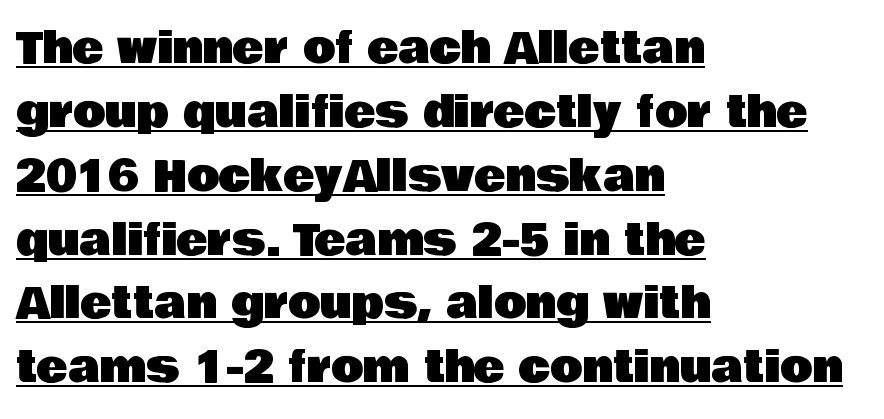
{"serif": "no", "italic": "no", "width": "normal", "stroke_contrast": "low", "x_height": "large", "monospaced": "no", "underline": "yes", "align": "left", "line_spacing": "normal", "line_spacing_ratio": 1.52, "letter_spacing": "normal", "letter_spacing_em": 0.0, "glyph_px": 42}
